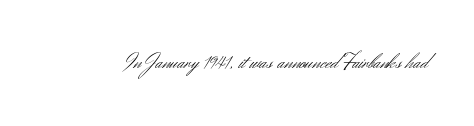
Q: Is the text bold? A: No.
Q: Is the text italic (slanted)? A: Yes.
Q: Is the text underlined? A: No.
Q: Is the spacing between letters normal or unusually wide? A: Normal.
